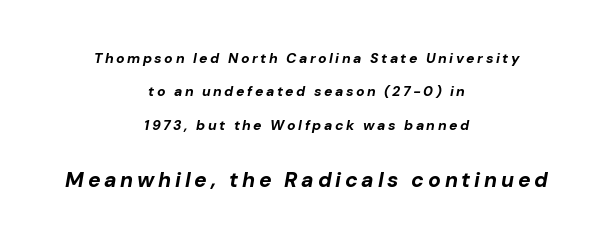
{"italic": "yes", "lean": "right", "slant_degrees": 10, "bold": "yes", "underline": "no", "align": "center", "line_spacing": "loose", "line_spacing_ratio": 2.39, "larger_block": "second", "size_ratio": 1.5, "glyph_px": 21}
